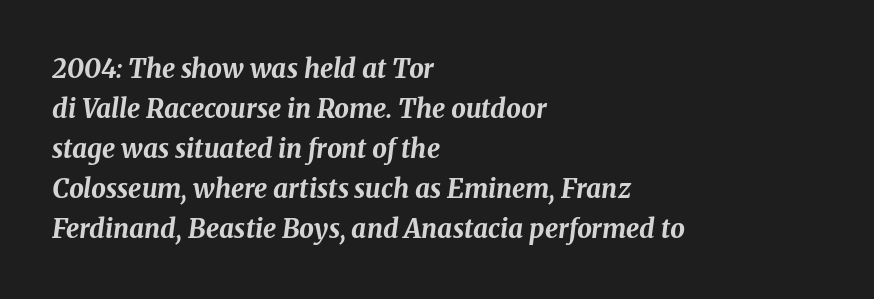
Q: Is the text bold? A: Yes.
Q: Is the text italic (slanted)? A: Yes, it leans right by about 8 degrees.
Q: Is the text underlined? A: No.
Q: How is the paragraph aligned? A: Left-aligned.
Q: Is the spacing between letters normal or unusually wide? A: Normal.
Q: Is the spacing between lines tight, normal or loose? A: Normal.
